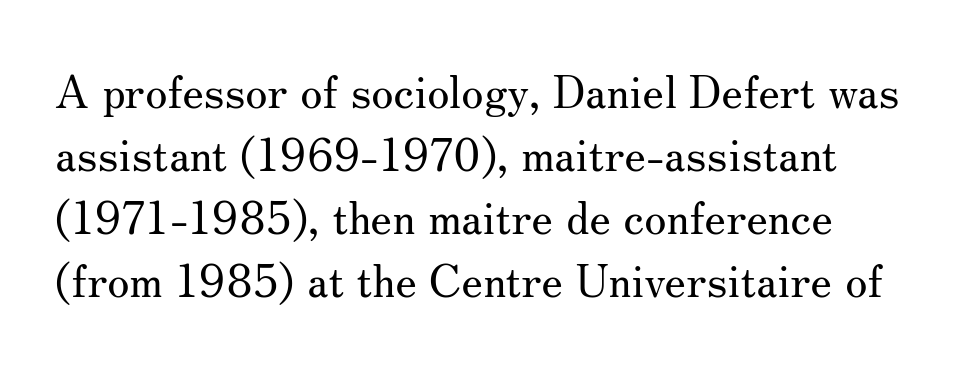
Regarding serifs, this sample has them. Honestly, the row spacing looks completely unremarkable. Glyph-to-glyph distance matches everyday printed text. Varying glyph widths throughout — classic text-font behaviour. Just letters on the line, the space beneath them empty.
